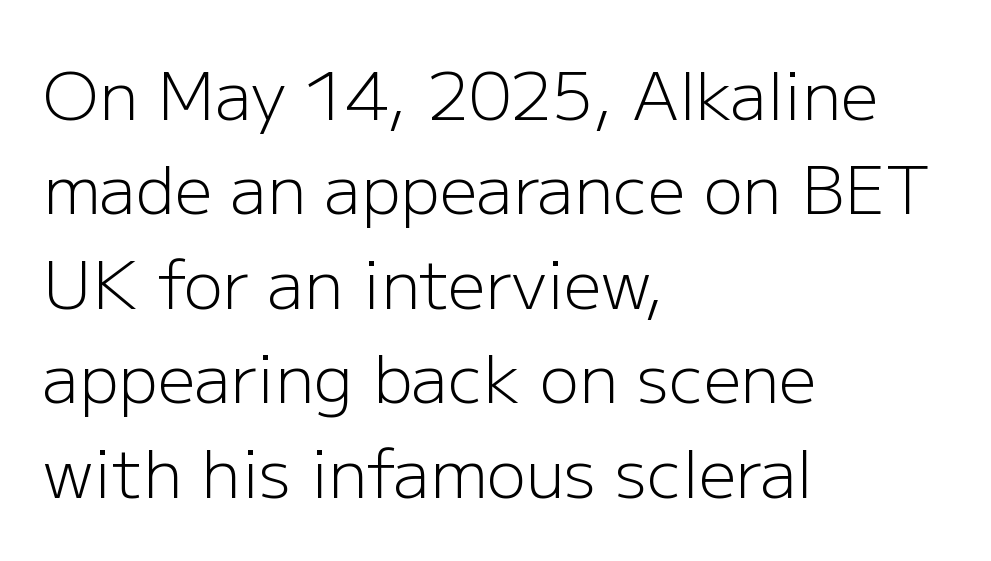
Posture: straight, roman, zero tilt. One glance says typical: line gaps are just what's usual. Classification — sans serif. Glance below the letters and you will spot only blank space.
